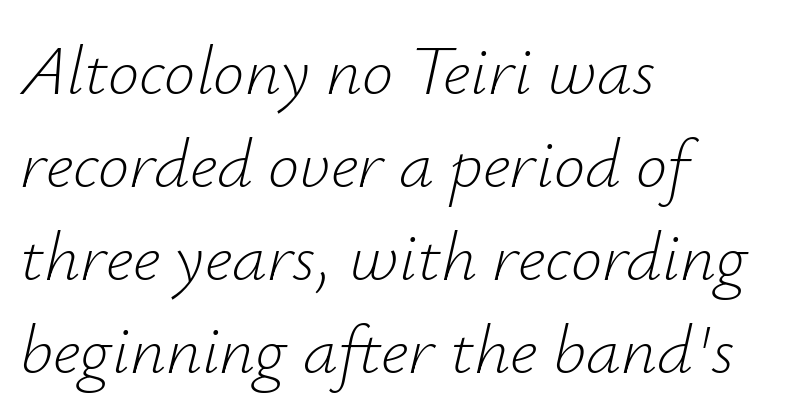
Q: Is the text bold? A: No.
Q: Is the text italic (slanted)? A: Yes, it leans right by about 12 degrees.
Q: Is the text underlined? A: No.
Q: How is the paragraph aligned? A: Left-aligned.
Q: Is the spacing between letters normal or unusually wide? A: Normal.
Q: Is the spacing between lines tight, normal or loose? A: Normal.
Q: Width (condensed, normal, or wide)? A: Normal.
Q: Stroke contrast? A: Low.
Q: x-height? A: Small.
Q: Monospaced? A: No.
